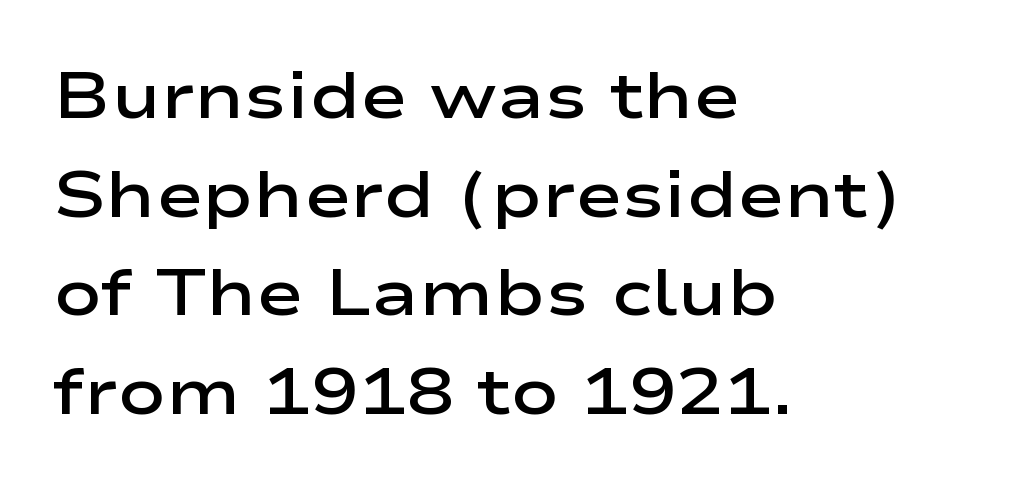
Line starts are locked; line ends wander. These lines are rendered in a variable-pitch font. The font is running at a semibold setting, under full bold. The line texture is even and compact thanks to regular tracking.
